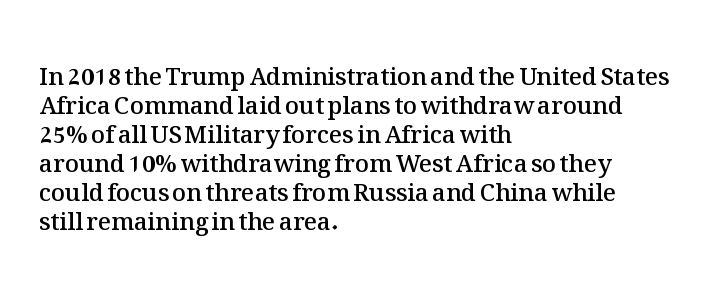
A fair bit of extra ink — the face is semibold, not bold. Reading down the block, your eye returns to a fixed left position each line. Style check: upright. Compared with typical body copy, the letter spacing here is the same. The passage shown is not underscored anywhere.
